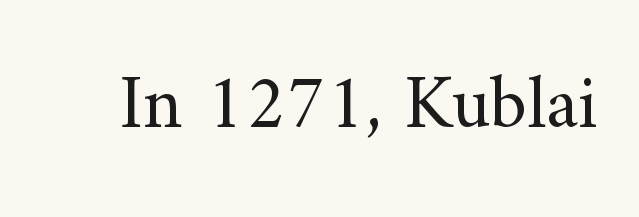
Q: Is the text bold? A: No.
Q: Is the text italic (slanted)? A: No, it is upright.
Q: Is the typeface a serif or a sans-serif typeface? A: Serif.
Q: Is the text underlined? A: No.
Q: Is the spacing between letters normal or unusually wide? A: Normal.
Q: Width (condensed, normal, or wide)? A: Normal.
Q: Stroke contrast? A: Medium.
Q: x-height? A: Small.
Q: Monospaced? A: No.
